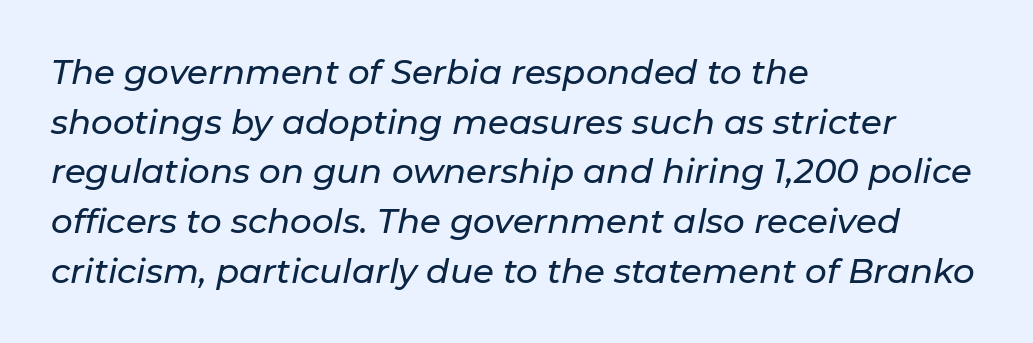
The foot of each line stays bare and open. Italic? Definitely — the glyphs are oblique. How are the letters spaced? Ordinarily, with no added tracking. Leftover space on each line is placed entirely after the last word. Quick note: interline space is typical.
